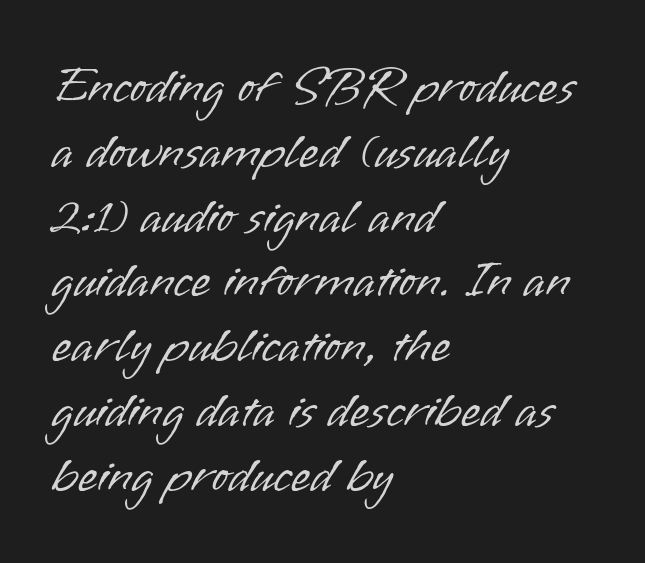
Is this a heavy cut? Hardly; it is regular or lighter. This rendering features lettering with no underline. The face used here is a sans, in the tradition of grotesques and geometrics. The vertical gap from one line to the next is medium. This sample has the flowing, uneven cadence of proportional lettering.
